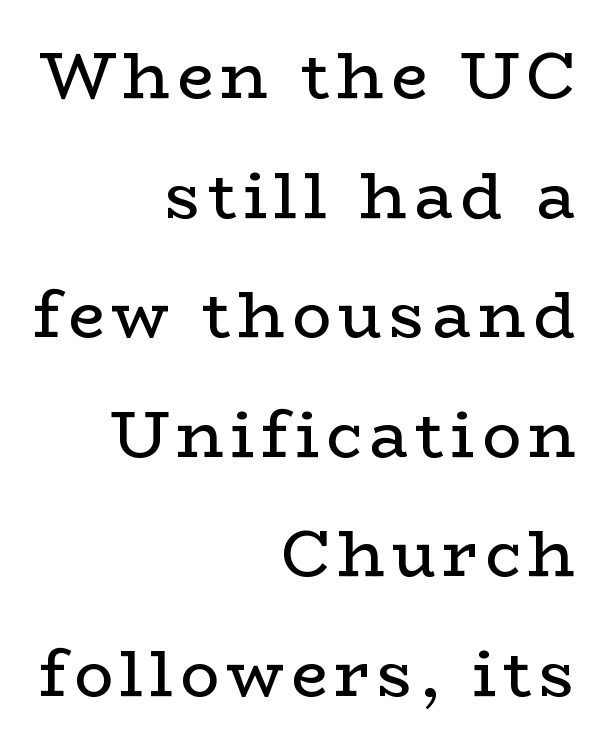
{"serif": "yes", "italic": "no", "bold": "no", "weight": "regular", "width": "wide", "stroke_contrast": "low", "x_height": "medium", "monospaced": "no", "underline": "no", "align": "right", "line_spacing_ratio": 1.84, "glyph_px": 65}
